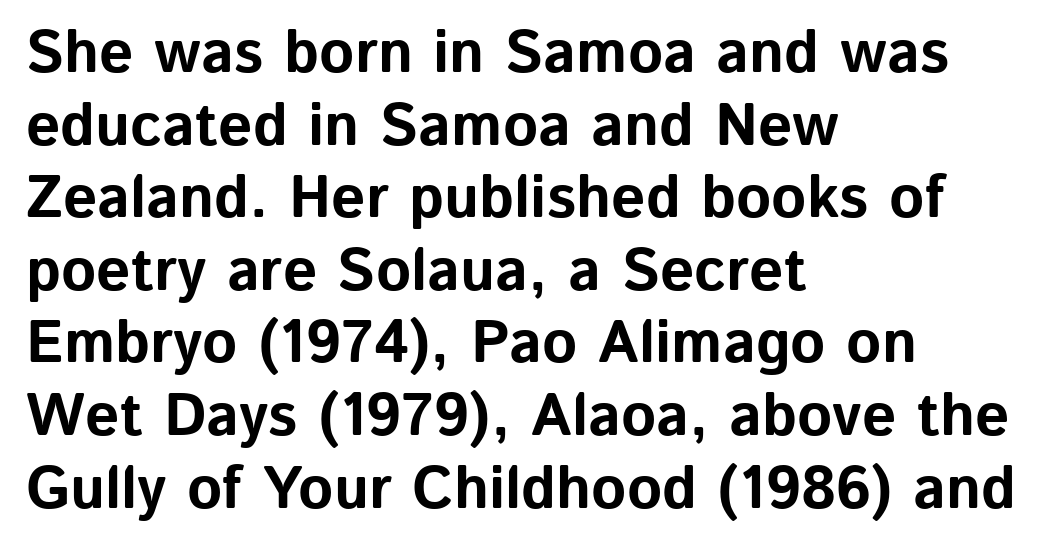
The image shows 60 px bold sans-serif type, upright; set left-aligned, line spacing 1.21x, normal letter spacing, not underlined; low stroke contrast and a medium x-height.
